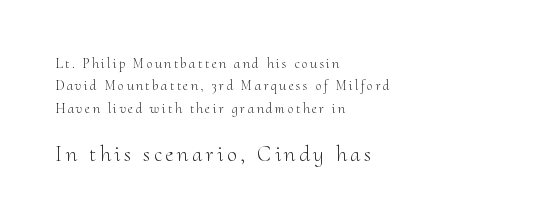
The image shows 22 px text type, upright; set left-aligned, normal line spacing (1.6x), not underlined; the second (bottom) block is 1.57x larger.
